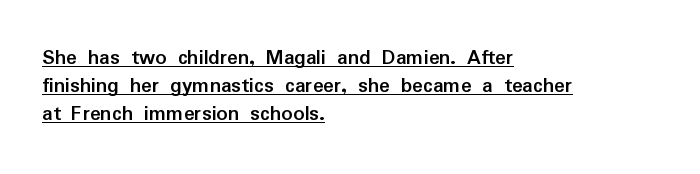
The glyphs have the mass of a bold cut. Ascenders rise straight up at ninety degrees. The letters sit at their default tracking, neither squeezed nor spread. Horizontal alignment here is leftward, the default for most running prose.
